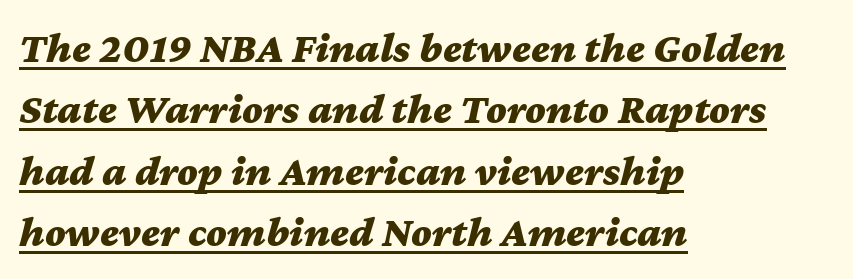
The image shows 43 px bold, wide type, italic (leaning right); set left-aligned, normal line spacing (1.43x), normal letter spacing, underlined; medium stroke contrast and a medium x-height.
